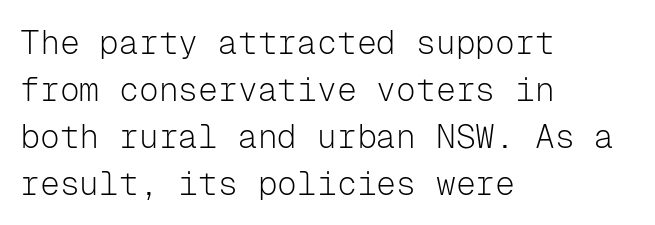
Q: Is the text bold? A: No.
Q: Is the text italic (slanted)? A: No, it is upright.
Q: Is the typeface a serif or a sans-serif typeface? A: Sans-serif.
Q: Is the text underlined? A: No.
Q: How is the paragraph aligned? A: Left-aligned.
Q: Is the spacing between letters normal or unusually wide? A: Normal.
Q: Is the spacing between lines tight, normal or loose? A: Normal.
Q: Width (condensed, normal, or wide)? A: Normal.
Q: Stroke contrast? A: Low.
Q: x-height? A: Medium.
Q: Monospaced? A: Yes.
